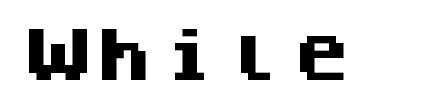
The image shows 58 px heavy sans-serif type, upright, monospaced; set not underlined; medium stroke contrast and a large x-height.
